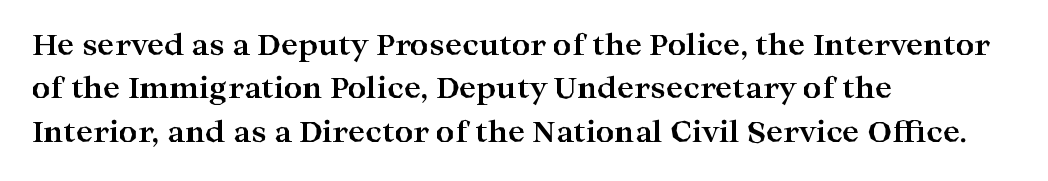
Q: Is the text bold? A: Yes.
Q: Is the text italic (slanted)? A: No, it is upright.
Q: Is the typeface a serif or a sans-serif typeface? A: Serif.
Q: Is the text underlined? A: No.
Q: How is the paragraph aligned? A: Left-aligned.
Q: Is the spacing between letters normal or unusually wide? A: Normal.
Q: Is the spacing between lines tight, normal or loose? A: Normal.
Q: Width (condensed, normal, or wide)? A: Wide.
Q: Stroke contrast? A: High.
Q: x-height? A: Medium.
Q: Monospaced? A: No.
